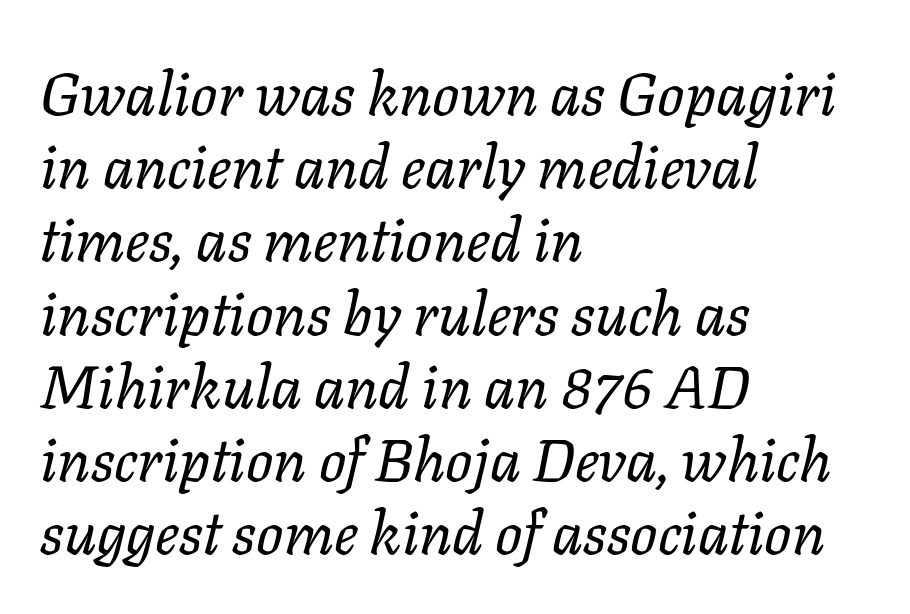
{"italic": "yes", "lean": "right", "slant_degrees": 11, "bold": "no", "weight": "regular", "width": "normal", "stroke_contrast": "low", "x_height": "medium", "monospaced": "no", "underline": "no", "align": "left", "line_spacing_ratio": 1.22, "letter_spacing": "normal", "letter_spacing_em": 0.0, "glyph_px": 60}
